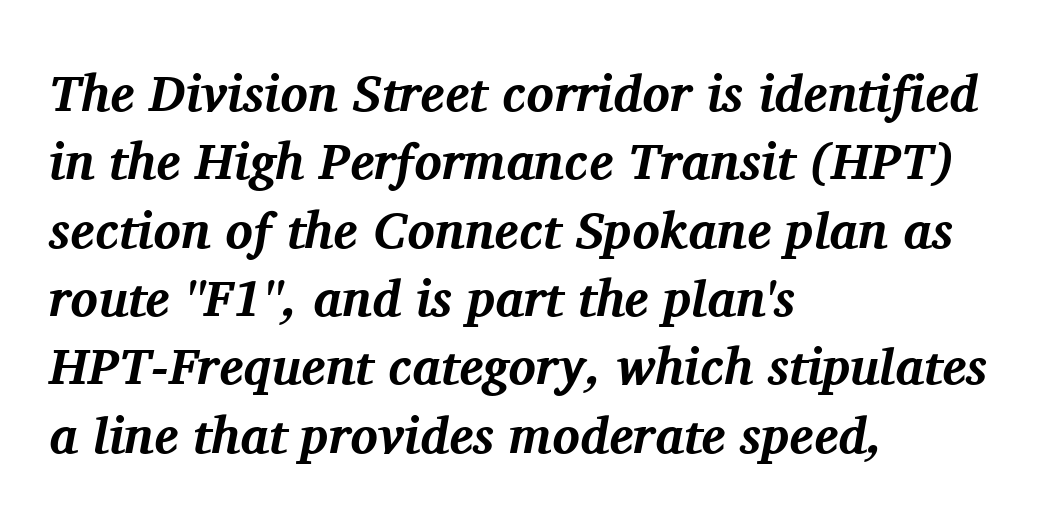
Regular leading. The font is running at its bold setting. The setting favours the left margin, as ordinary paragraphs usually do. These lines are rendered in a variable-pitch font. The gaps between neighbouring characters are ordinary and unremarkable. Posture: slanted.
